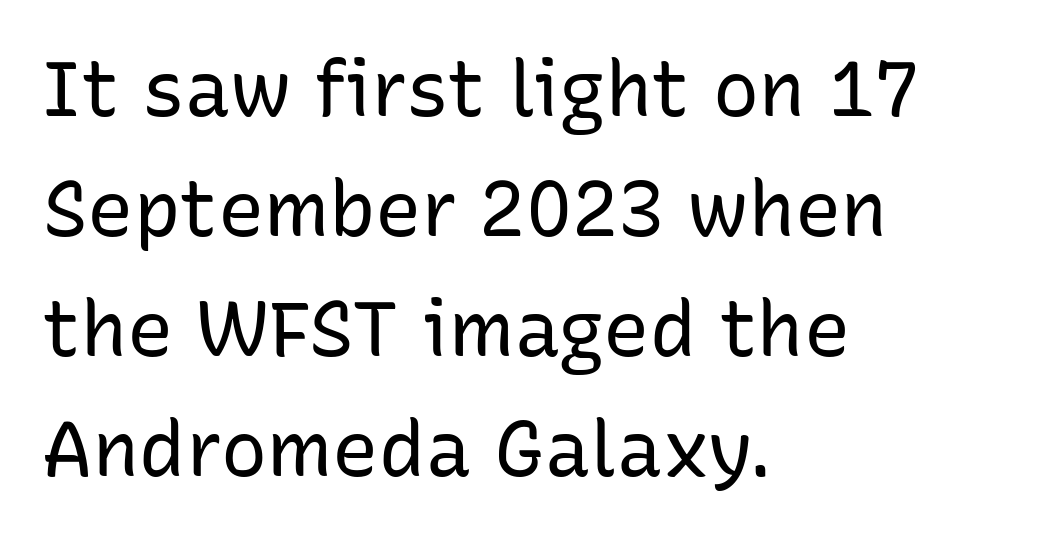
The passage shown is typed in a proportional face where columns would drift. No letter is thick-stroked: the sample isn't bold. I'd call this a sans setting — the letters go barefoot. This sample is left-justified, so line endings fall wherever the words run out. Here the glyphs are tracked normally, forming tight word shapes. It's the straight-up-and-down kind of type.
